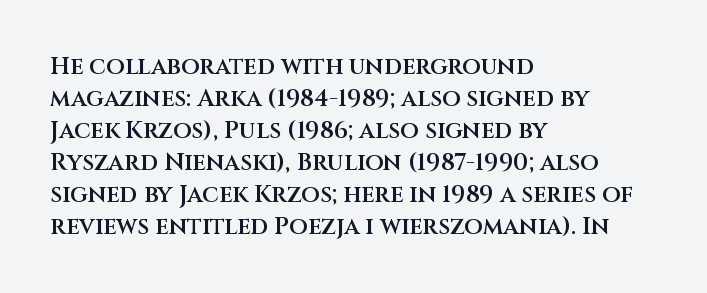
The image shows 24 px text type, upright; set left-aligned, normal line spacing (1.33x), normal letter spacing, not underlined.
